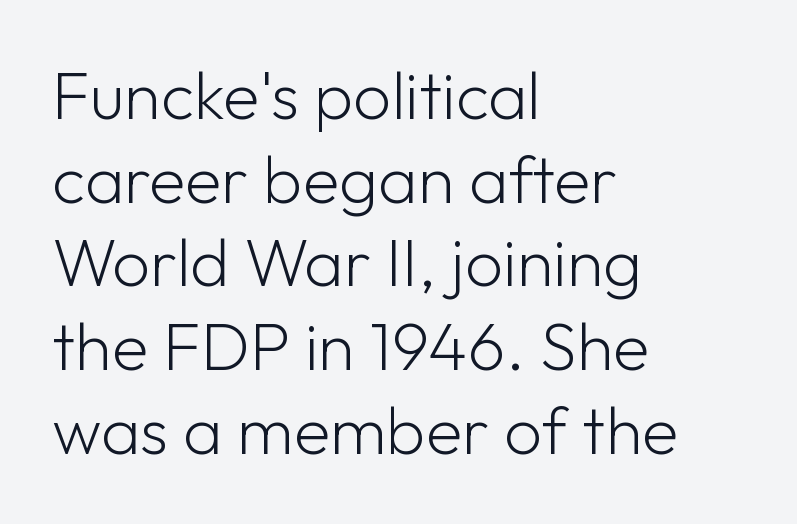
The image shows 67 px light sans-serif type, upright; set left-aligned, normal line spacing (1.25x), normal letter spacing, not underlined; low stroke contrast and a medium x-height.
